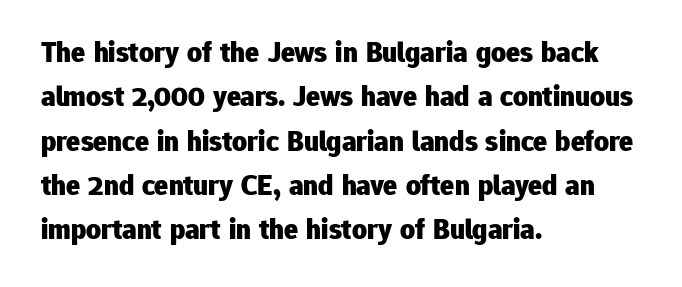
Each word holds together tightly as a unit, with standard inter-letter gaps. How would I describe the line gaps? Plain and ordinary. Chunky letters — that's bold for sure. A student would call this left alignment; a typographer would say flush left, rag right.
